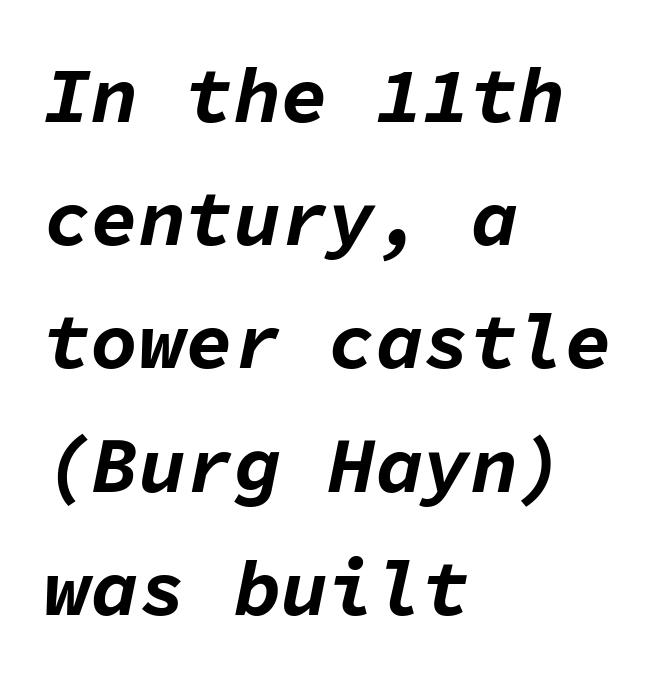
The image shows 79 px bold type, italic (leaning right), monospaced; set left-aligned, normal line spacing (1.56x), normal letter spacing, not underlined; low stroke contrast and a medium x-height.
